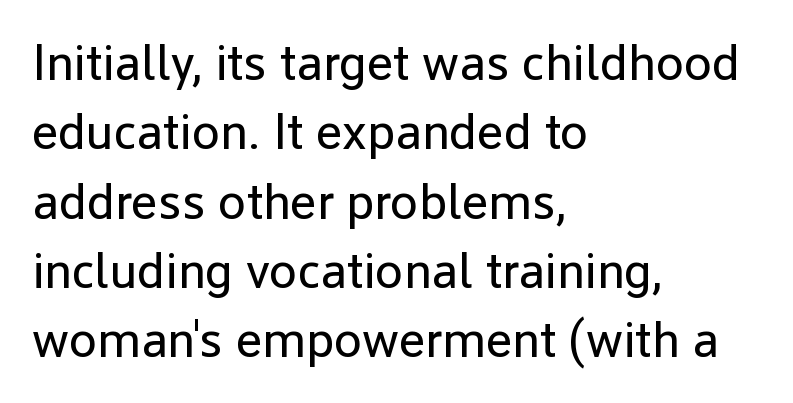
The image shows 51 px regular-weight sans-serif type, upright; set left-aligned, normal line spacing (1.36x), normal letter spacing, not underlined; low stroke contrast and a medium x-height.
